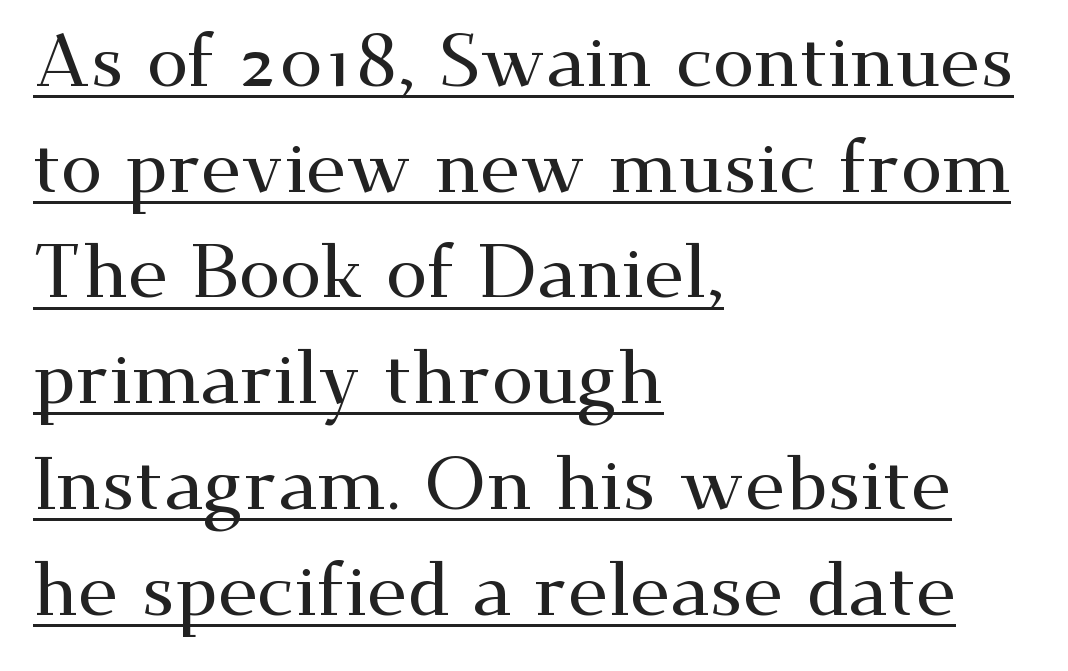
Proportional: the letters do not fall into vertical columns. Nothing unusual about the tracking: characters are spaced as the font intends. The space between consecutive lines is moderate. One-word summary of the alignment: left. Examine the stroke ends and you'll spot serifs. The sample's only ornament is a line tracing under the words.
